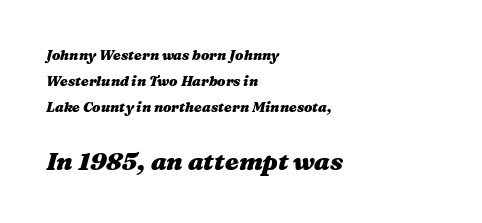
The image shows 25 px bold type, italic (leaning right); set left-aligned, line spacing 1.87x, normal letter spacing, not underlined; the second (bottom) block is 1.79x larger.
